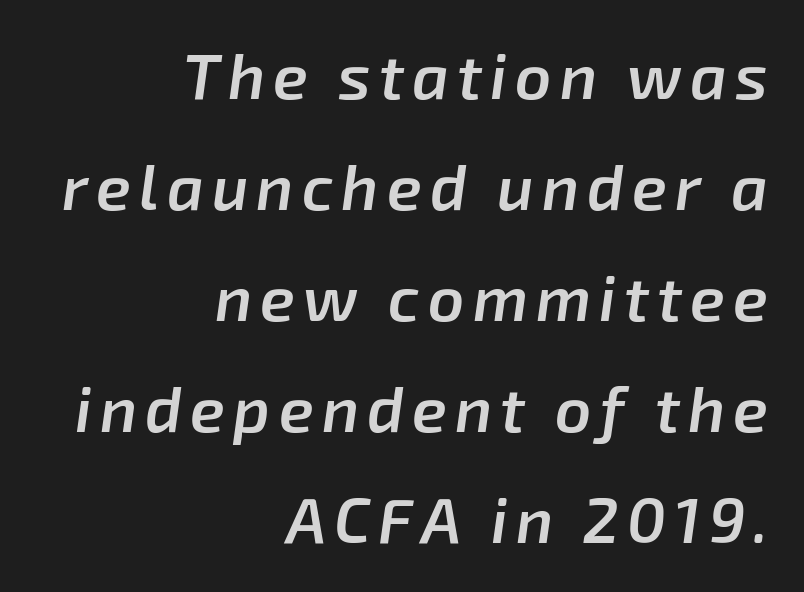
Lines of text with bare space underneath. Italic: yes, the glyphs are oblique. These words are printed semibold, heavier than regular yet not bold. Do the characters align in a grid? No, the font is proportional.
